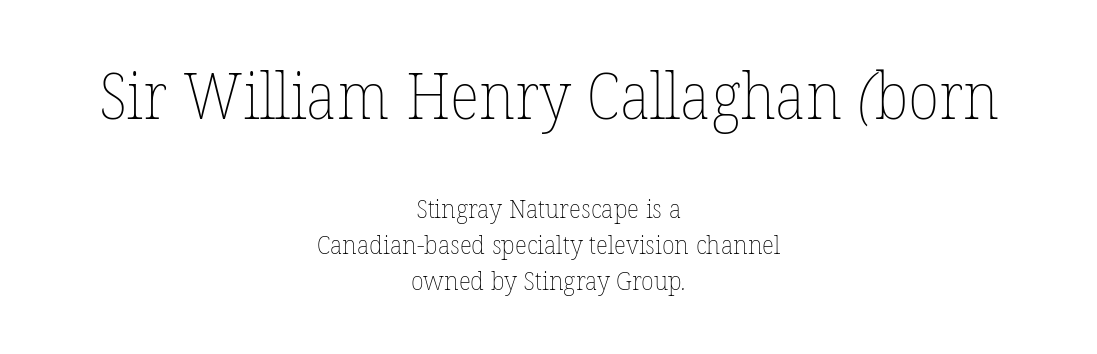
{"bold": "no", "weight": "thin", "width": "normal", "stroke_contrast": "low", "x_height": "medium", "monospaced": "no", "underline": "no", "align": "center", "line_spacing": "normal", "line_spacing_ratio": 1.39, "letter_spacing": "normal", "letter_spacing_em": 0.0, "larger_block": "first", "size_ratio": 2.46, "glyph_px": 64}
